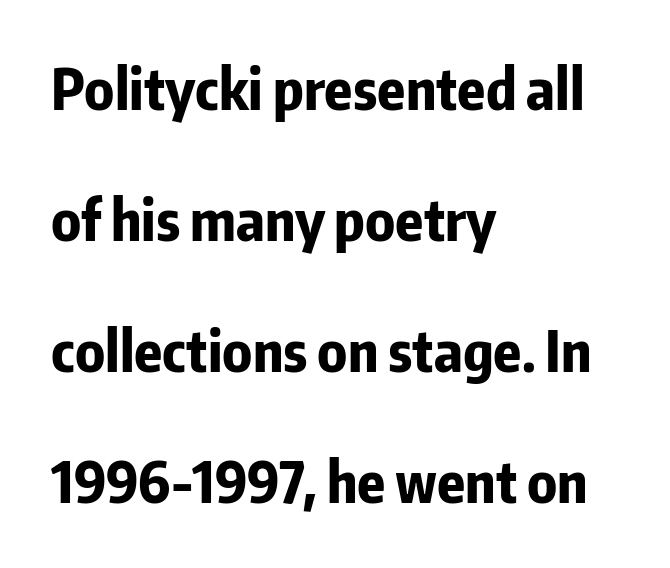
Serif or sans? Sans — the stroke terminals are bare. Caption: bold face, heavy strokes. Here the designer chose a conventional face with non-uniform glyph widths. Reading down the block, your eye returns to a fixed left position each line. Posture: straight, roman, zero tilt. Standard letterfit; no display-style spreading of the glyphs.
